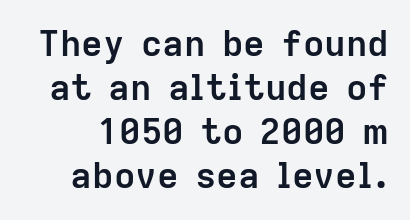
Observe the absence of serifs on each vertical stroke in this sample. Strong, thick strokes mark this as bold type. This sample has the flowing, uneven cadence of proportional lettering. Check under the words: just untouched page. This sample uses plain, unmodified letter spacing.
